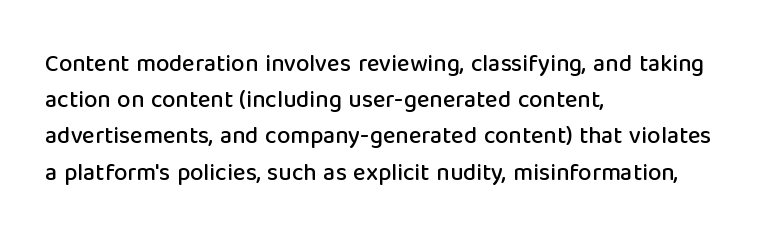
Leading: standard. Ascenders rise straight up at ninety degrees. Nobody drew a line under any word here. Here the glyphs are tracked normally, forming tight word shapes. All the whitespace from short lines collects on the right.
